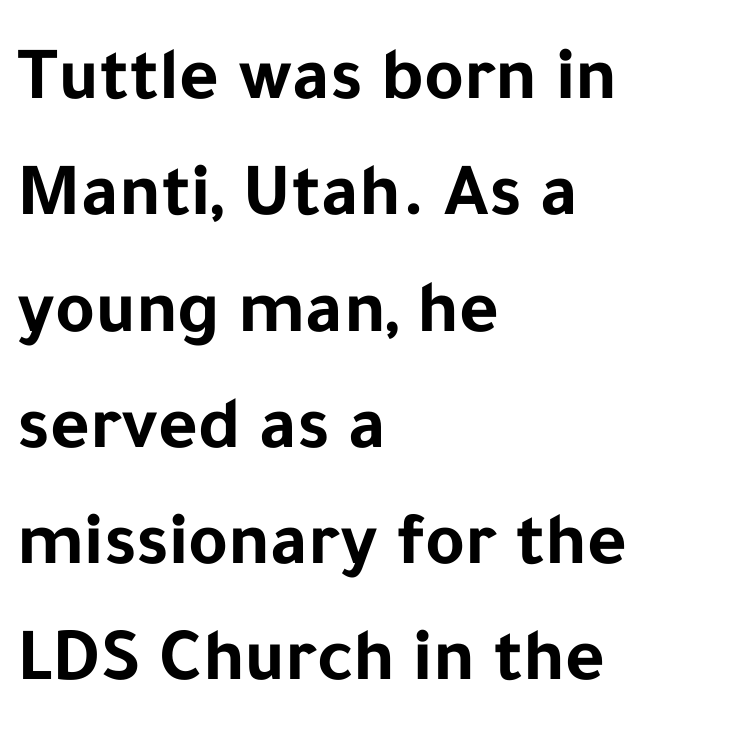
Q: Is the text bold? A: Yes.
Q: Is the text italic (slanted)? A: No, it is upright.
Q: Is the typeface a serif or a sans-serif typeface? A: Sans-serif.
Q: Is the text underlined? A: No.
Q: How is the paragraph aligned? A: Left-aligned.
Q: Is the spacing between letters normal or unusually wide? A: Normal.
Q: Is the spacing between lines tight, normal or loose? A: Normal.
Q: Width (condensed, normal, or wide)? A: Normal.
Q: Stroke contrast? A: Low.
Q: x-height? A: Medium.
Q: Monospaced? A: No.
